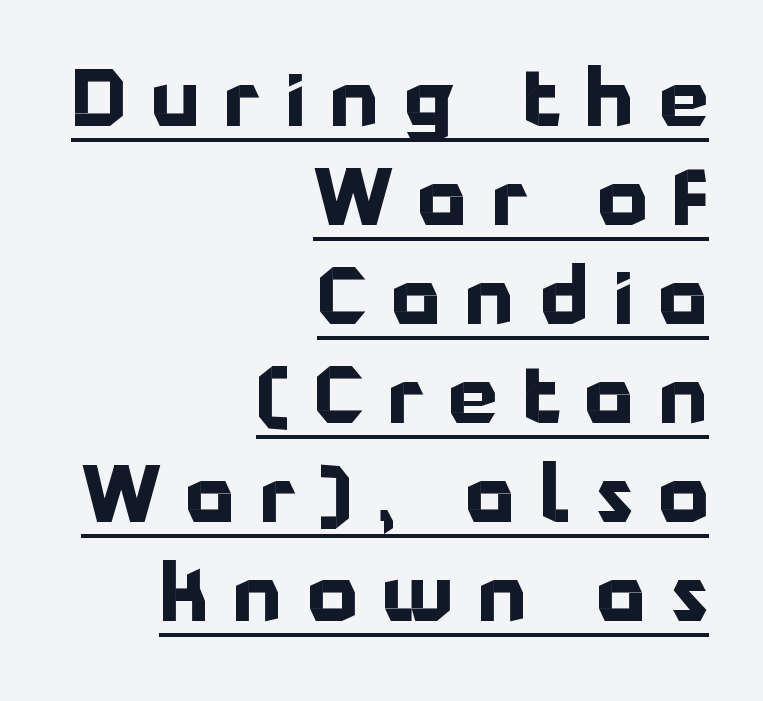
Q: Is the text bold? A: Yes.
Q: Is the text italic (slanted)? A: No, it is upright.
Q: Is the typeface a serif or a sans-serif typeface? A: Sans-serif.
Q: Is the text underlined? A: Yes.
Q: How is the paragraph aligned? A: Right-aligned.
Q: Is the spacing between letters normal or unusually wide? A: Unusually wide.
Q: Is the spacing between lines tight, normal or loose? A: Normal.
Q: Width (condensed, normal, or wide)? A: Normal.
Q: Stroke contrast? A: Low.
Q: x-height? A: Medium.
Q: Monospaced? A: No.
